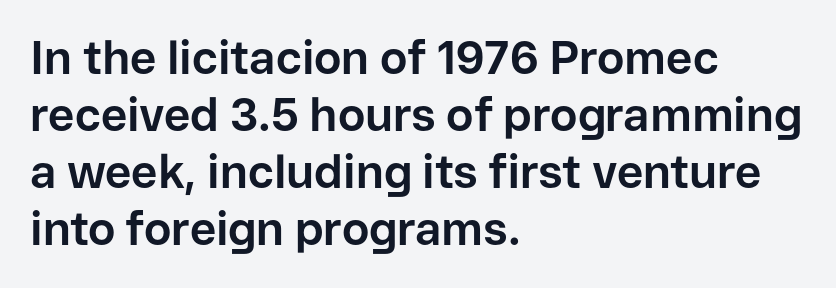
The image shows 46 px bold sans-serif type, upright; set left-aligned, line spacing 1.24x, normal letter spacing, not underlined; low stroke contrast and a medium x-height.
